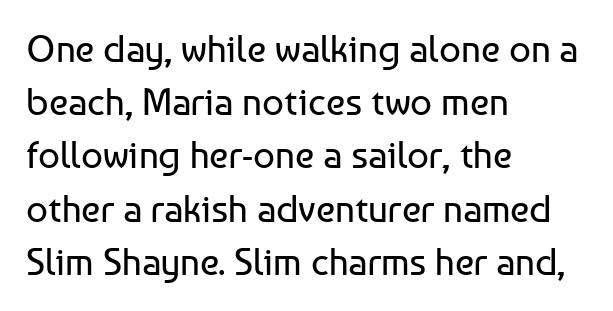
Q: Is the text bold? A: No.
Q: Is the text italic (slanted)? A: No, it is upright.
Q: Is the typeface a serif or a sans-serif typeface? A: Sans-serif.
Q: Is the text underlined? A: No.
Q: How is the paragraph aligned? A: Left-aligned.
Q: Is the spacing between letters normal or unusually wide? A: Normal.
Q: Is the spacing between lines tight, normal or loose? A: Normal.
Q: Width (condensed, normal, or wide)? A: Normal.
Q: Stroke contrast? A: Low.
Q: x-height? A: Medium.
Q: Monospaced? A: No.
